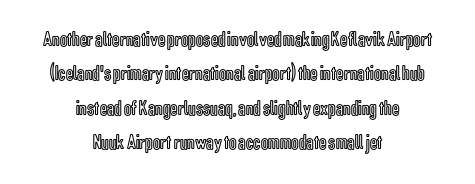
The image shows 21 px text type, upright; set centered, normal line spacing (1.64x), normal letter spacing, not underlined.
